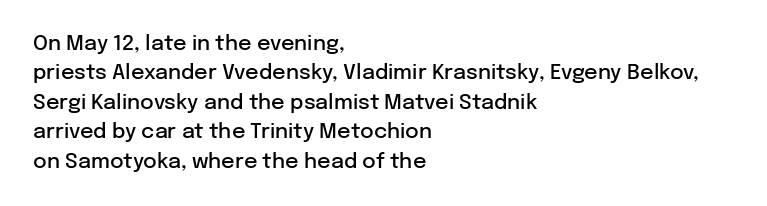
{"italic": "no", "bold": "semi", "underline": "no", "align": "left", "line_spacing": "normal", "line_spacing_ratio": 1.4, "letter_spacing": "normal", "letter_spacing_em": 0.0, "glyph_px": 21}
